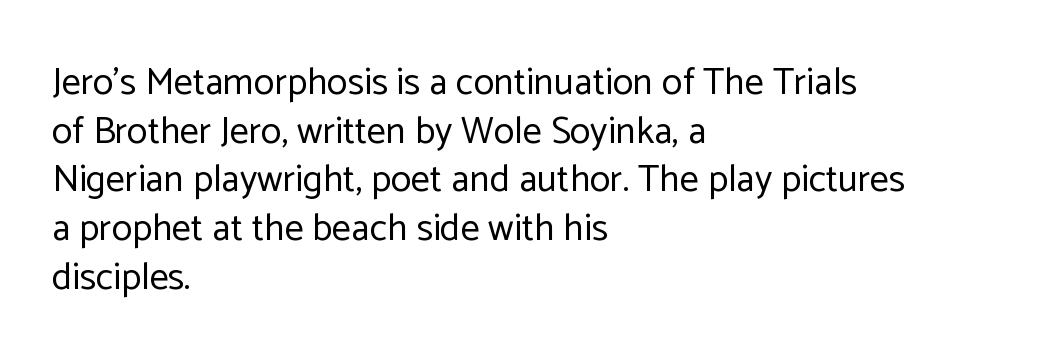
The image shows 38 px regular-weight sans-serif type, upright; set left-aligned, normal line spacing (1.28x), normal letter spacing, not underlined; low stroke contrast and a medium x-height.
